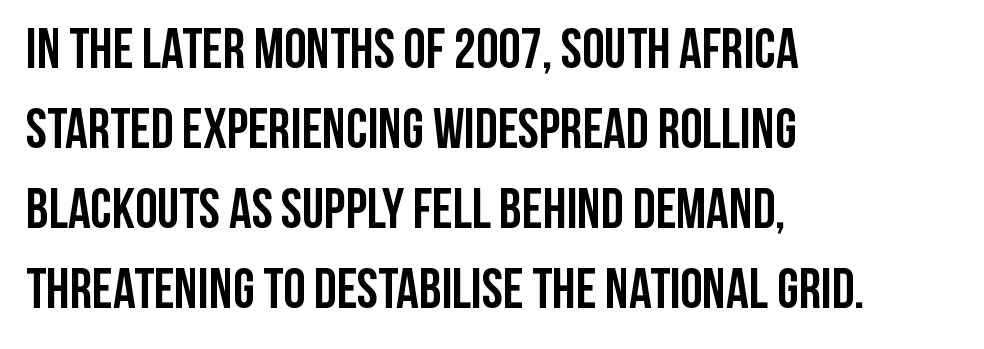
On the weight axis this lands at bold, roughly 700. Spacing between characters is what you'd get straight out of the box. Whoever set this chose a conventional vertical rhythm. A typesetter would mark this as roman, not italic.
